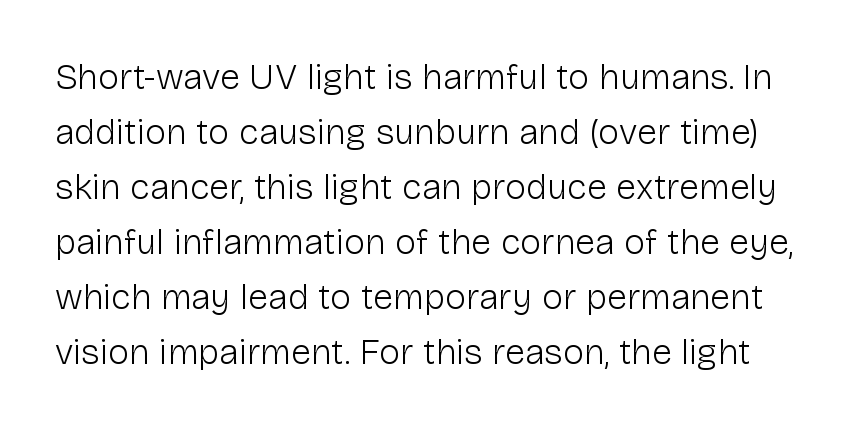
This sample has the flowing, uneven cadence of proportional lettering. Every stem runs plumb, perpendicular to the baseline. Spacing between characters is what you'd get straight out of the box. Is there much room between lines? A standard amount, neither cramped nor airy.
